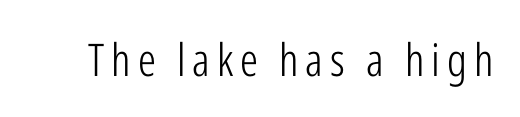
Vertical stems look standard width or narrower in stroke. Here the designer chose a conventional face with non-uniform glyph widths. Posture: straight, roman, zero tilt. Serif or sans? Sans — the stroke terminals are bare. Check the space under the baseline: it is left empty.
